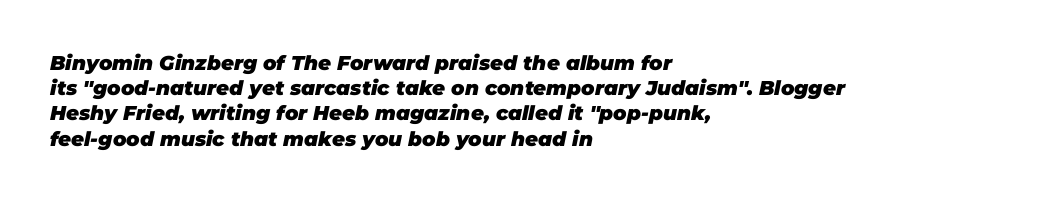
Does the leading feel generous? No, just average. The letters sit at their default tracking, neither squeezed nor spread. Rule under the text: the space is simply empty. Caption: multi-line text, flush left, ragged right. Summary of weight: heavy, a full bold. Slant detected: the letters are inclined.
